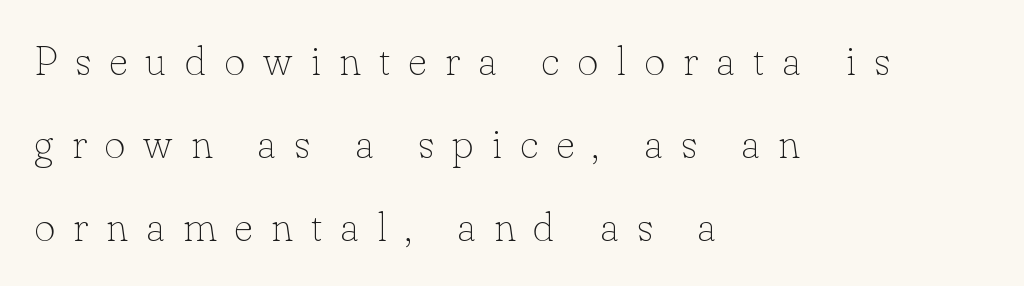
{"serif": "yes", "italic": "no", "bold": "no", "weight": "thin", "width": "normal", "stroke_contrast": "low", "x_height": "small", "monospaced": "no", "underline": "no", "align": "left", "line_spacing": "loose", "line_spacing_ratio": 2.02, "letter_spacing": "wide", "letter_spacing_em": 0.44, "glyph_px": 41}
